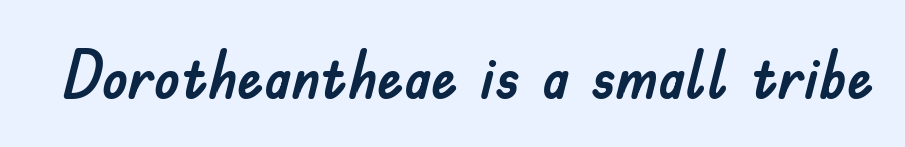
{"serif": "no", "width": "normal", "stroke_contrast": "low", "x_height": "small", "monospaced": "no", "underline": "no", "letter_spacing": "normal", "letter_spacing_em": 0.0, "glyph_px": 66}
